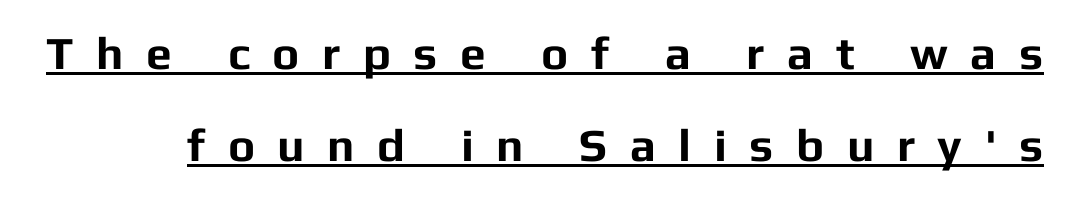
{"serif": "no", "italic": "no", "bold": "yes", "weight": "bold", "width": "normal", "stroke_contrast": "low", "x_height": "medium", "monospaced": "no", "underline": "yes", "line_spacing": "loose", "line_spacing_ratio": 1.99, "letter_spacing": "wide", "letter_spacing_em": 0.49, "glyph_px": 46}
